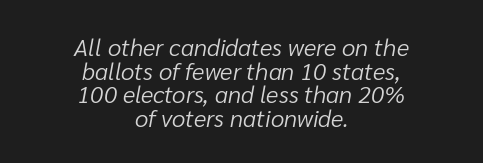
The image shows 24 px text type, italic (leaning right); set centered, tight line spacing (0.98x), normal letter spacing, not underlined.
